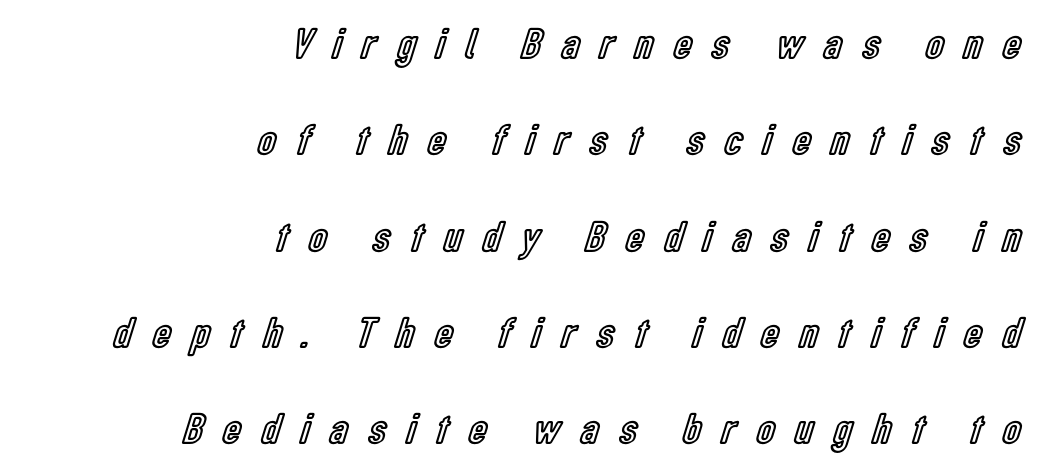
Is this a fixed-width face? No — the glyphs have proportional, varying widths. A typesetter would call this leading open, well beyond the default. In CSS terms this would be text-align: right. Between one letter and the next there's a generous, obvious gap.
